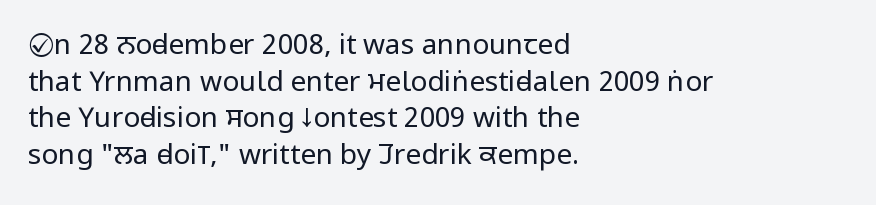
The gaps between neighbouring characters are ordinary and unremarkable. Each new line begins a customary step beneath the previous one. No heavy texture on the line: the type isn't bold. Think of a printed novel: that variable character pitch is what you see here. The lines are quadded left.
